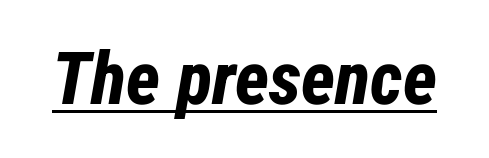
Q: Is the text bold? A: Yes.
Q: Is the text italic (slanted)? A: Yes, it leans right by about 12 degrees.
Q: Is the text underlined? A: Yes.
Q: Is the spacing between letters normal or unusually wide? A: Normal.
Q: Width (condensed, normal, or wide)? A: Condensed.
Q: Stroke contrast? A: Low.
Q: x-height? A: Medium.
Q: Monospaced? A: No.
